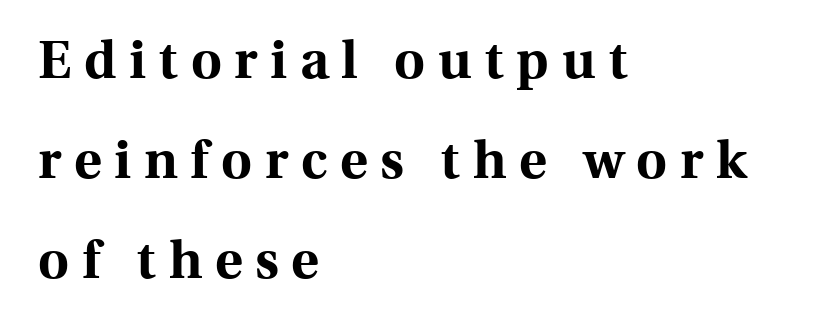
The image shows 53 px bold serif type, upright; set left-aligned, line spacing 1.89x, unusually wide letter spacing (+0.24 em), not underlined; a medium x-height.
